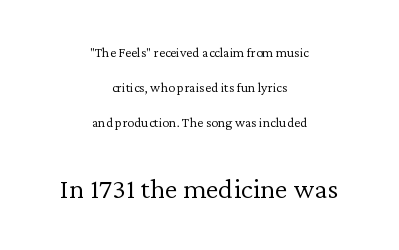
Q: Is the text bold? A: No.
Q: Is the text italic (slanted)? A: No, it is upright.
Q: Is the typeface a serif or a sans-serif typeface? A: Serif.
Q: Is the text underlined? A: No.
Q: How is the paragraph aligned? A: Centered.
Q: Is the spacing between letters normal or unusually wide? A: Normal.
Q: Is the spacing between lines tight, normal or loose? A: Loose.
Q: Which block of text is set in a larger size, the first (top) or the second (bottom)? A: The second (bottom) one.
Q: Width (condensed, normal, or wide)? A: Normal.
Q: Stroke contrast? A: Low.
Q: x-height? A: Medium.
Q: Monospaced? A: No.
